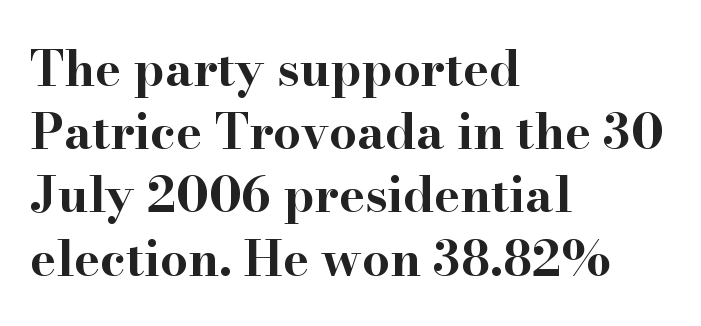
The image shows 49 px bold, wide serif type, upright; set left-aligned, normal line spacing (1.29x), normal letter spacing, not underlined; high stroke contrast and a small x-height.
